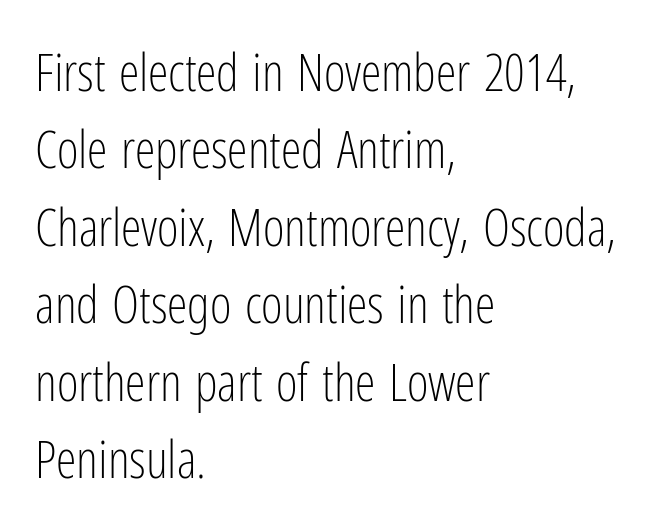
Look at the tracking — it's just the regular setting, nothing added. Alignment: flush left. Leading: standard. Is this a fixed-width face? No — the glyphs have proportional, varying widths. Notice how the stems are strictly vertical — no italics here.
